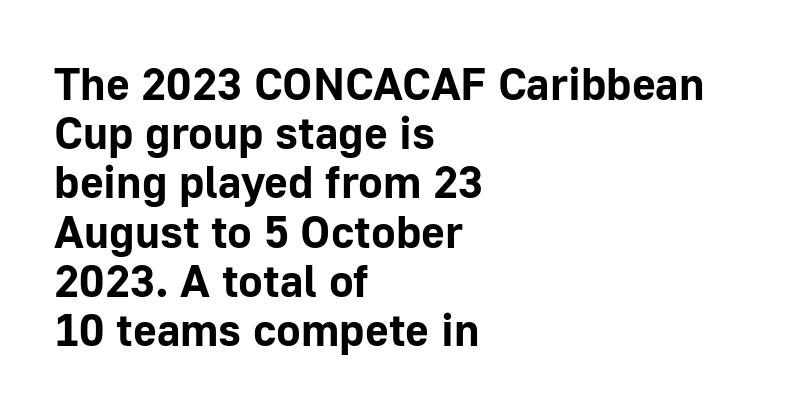
{"serif": "no", "italic": "no", "bold": "yes", "weight": "bold", "width": "normal", "stroke_contrast": "low", "x_height": "medium", "monospaced": "no", "underline": "no", "align": "left", "line_spacing": "tight", "line_spacing_ratio": 1.07, "letter_spacing": "normal", "letter_spacing_em": 0.0, "glyph_px": 46}
